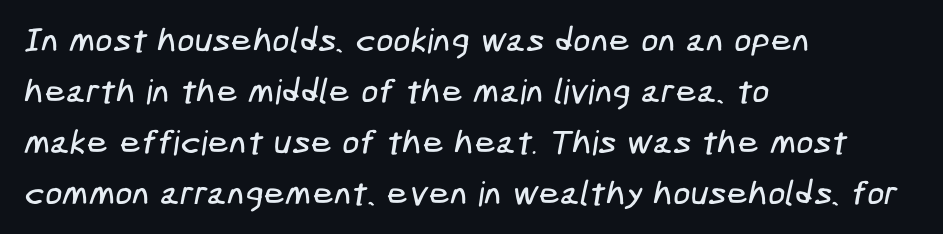
Q: Is the typeface a serif or a sans-serif typeface? A: Sans-serif.
Q: Is the text underlined? A: No.
Q: How is the paragraph aligned? A: Left-aligned.
Q: Is the spacing between letters normal or unusually wide? A: Normal.
Q: Is the spacing between lines tight, normal or loose? A: Normal.
Q: Width (condensed, normal, or wide)? A: Condensed.
Q: Stroke contrast? A: Low.
Q: x-height? A: Medium.
